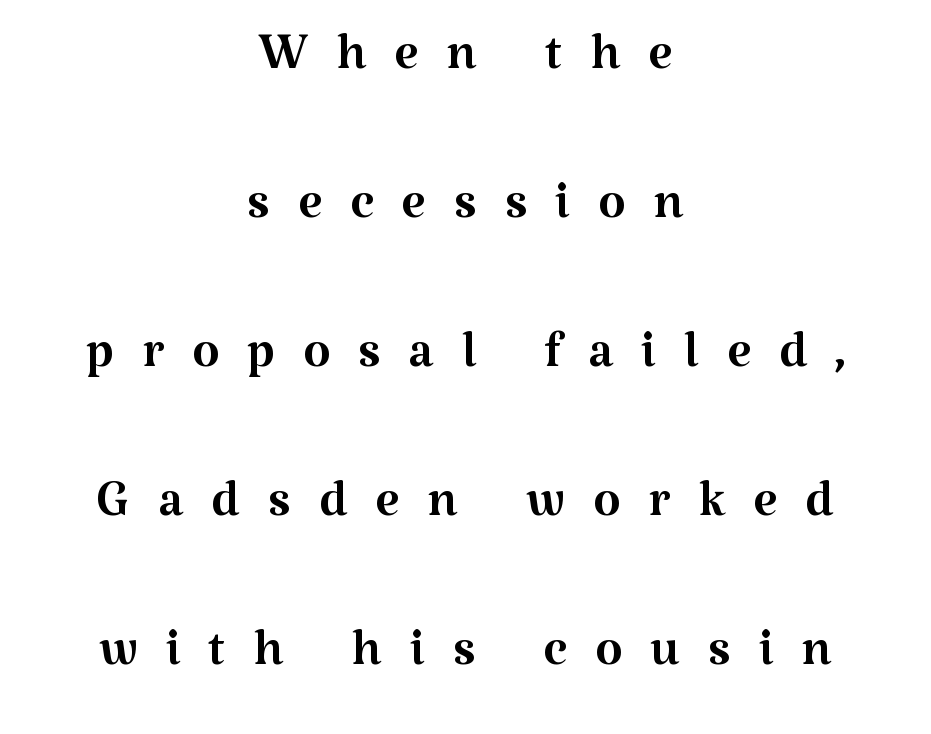
The image shows 70 px regular-weight serif type, upright; set centered, loose line spacing (2.13x), unusually wide letter spacing (+0.4 em), not underlined; medium stroke contrast and a medium x-height.
